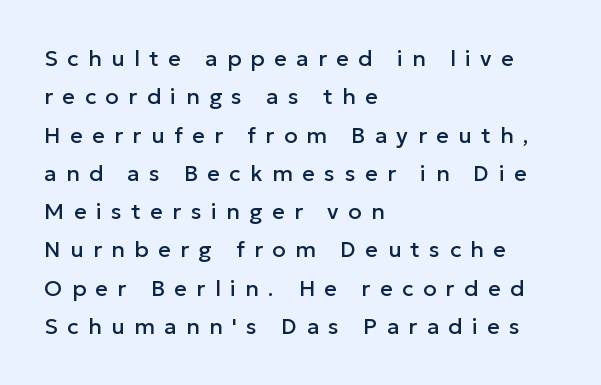
The image shows 22 px text type, upright; set left-aligned, line spacing 1.74x, unusually wide letter spacing (+0.43 em), not underlined.
